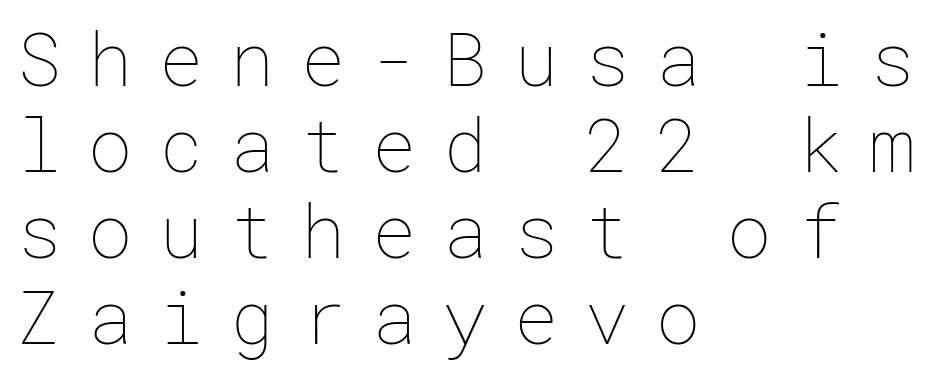
Q: Is the text bold? A: No.
Q: Is the text italic (slanted)? A: No, it is upright.
Q: Is the text underlined? A: No.
Q: How is the paragraph aligned? A: Left-aligned.
Q: Is the spacing between letters normal or unusually wide? A: Unusually wide.
Q: Width (condensed, normal, or wide)? A: Normal.
Q: Stroke contrast? A: Low.
Q: x-height? A: Medium.
